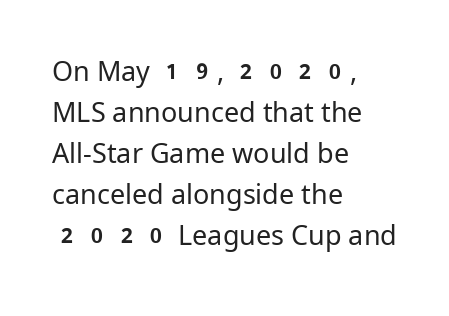
The image shows 27 px text type, upright; set left-aligned, normal line spacing (1.52x), normal letter spacing, not underlined.
